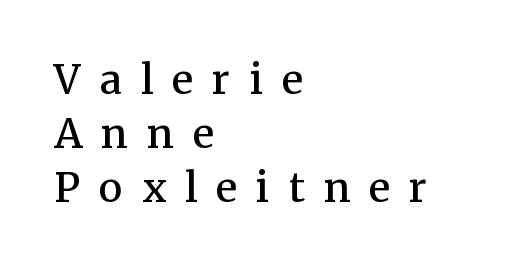
Quick note: interline space is typical. A typesetter would mark this as roman, not italic. Descender tails drop into unmarked territory. Observe the serifs anchoring each vertical stroke in this sample. This rendering widens character spacing well past its baseline value. Slightly chunky letters — semibold, I'd say, not full bold.
